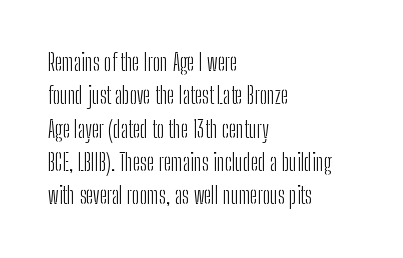
{"italic": "no", "bold": "no", "underline": "no", "align": "left", "line_spacing": "normal", "line_spacing_ratio": 1.45, "letter_spacing": "normal", "letter_spacing_em": 0.0, "glyph_px": 23}
